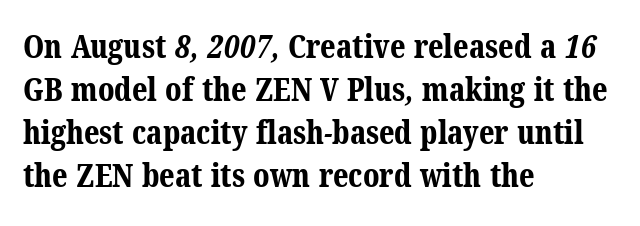
{"serif": "yes", "bold": "yes", "weight": "bold", "width": "normal", "stroke_contrast": "medium", "x_height": "medium", "monospaced": "no", "underline": "no", "align": "left", "line_spacing": "normal", "line_spacing_ratio": 1.34, "letter_spacing": "normal", "letter_spacing_em": 0.0, "glyph_px": 32}
